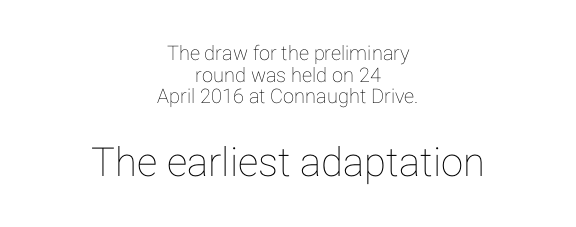
The image shows 40 px text type, upright; set centered, tight line spacing (1.08x), normal letter spacing, not underlined; the second (bottom) block is 2.0x larger; low stroke contrast and a medium x-height.
